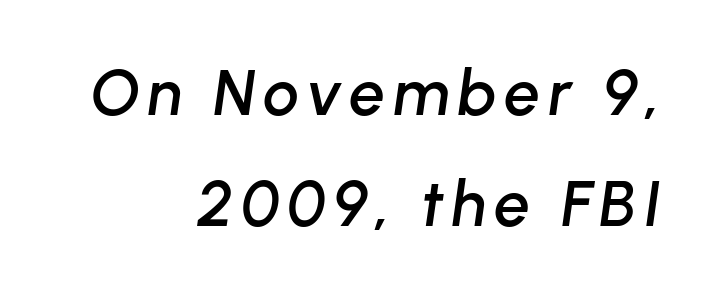
The image shows 64 px text type, italic (leaning right); set right-aligned, line spacing 1.73x, not underlined; low stroke contrast and a medium x-height.
